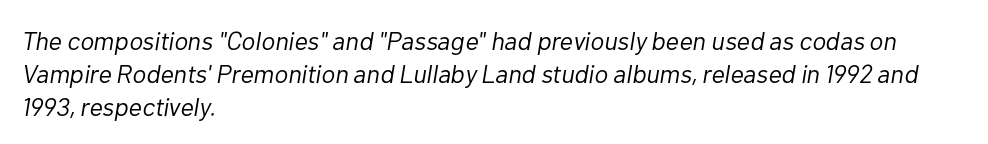
Q: Is the text bold? A: No.
Q: Is the text italic (slanted)? A: Yes, it leans right by about 10 degrees.
Q: Is the text underlined? A: No.
Q: How is the paragraph aligned? A: Left-aligned.
Q: Is the spacing between letters normal or unusually wide? A: Normal.
Q: Is the spacing between lines tight, normal or loose? A: Normal.
